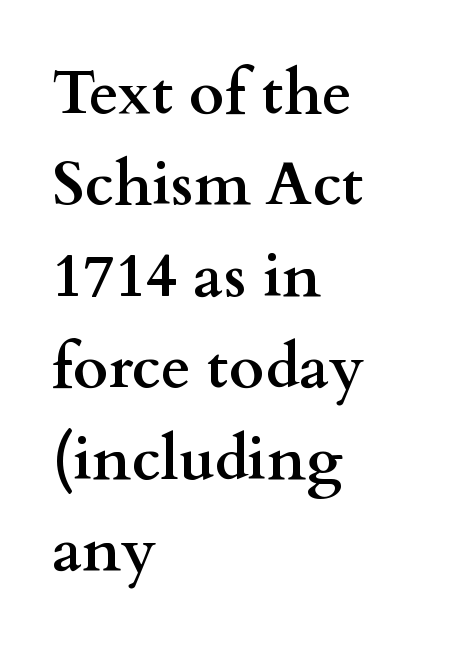
The image shows 61 px semibold, wide serif type, upright; set left-aligned, normal line spacing (1.5x), normal letter spacing, not underlined; medium stroke contrast and a small x-height.
